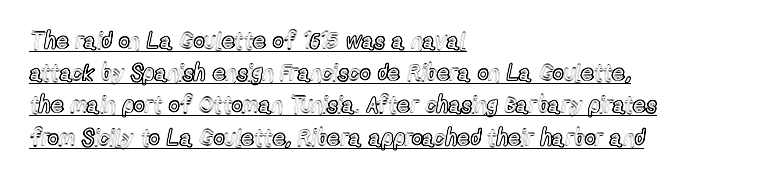
The image shows 23 px text type; set left-aligned, normal line spacing (1.4x), normal letter spacing, underlined.
